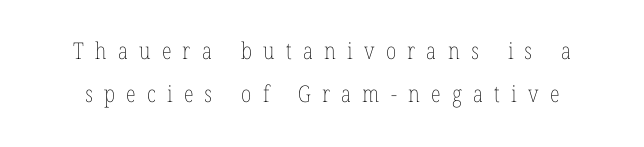
The image shows 23 px text type, upright; set line spacing 1.85x, unusually wide letter spacing (+0.49 em), not underlined.
